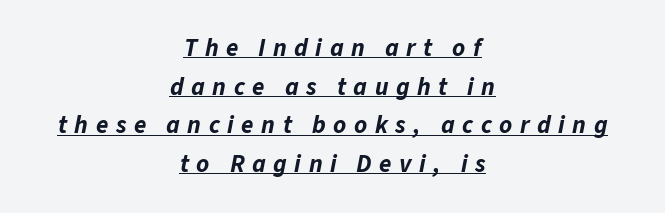
Q: Is the text bold? A: Yes.
Q: Is the text italic (slanted)? A: Yes, it leans right by about 11 degrees.
Q: Is the text underlined? A: Yes.
Q: How is the paragraph aligned? A: Centered.
Q: Is the spacing between letters normal or unusually wide? A: Unusually wide.
Q: Is the spacing between lines tight, normal or loose? A: Normal.
